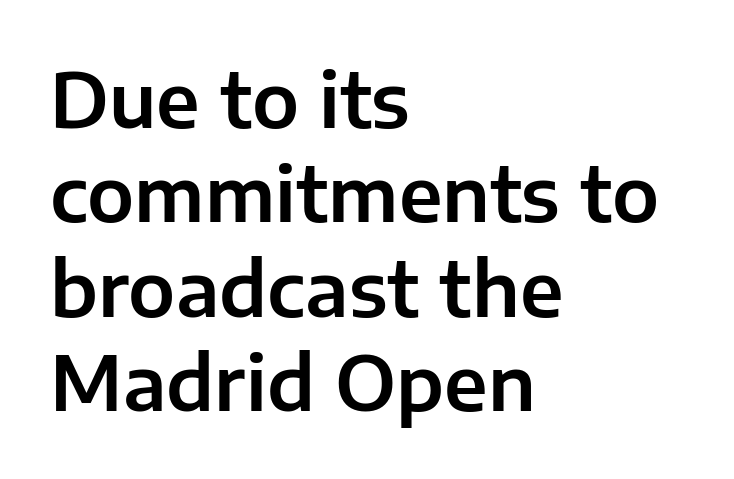
Leading: standard. Where is the straight margin? On the left. Tracking value appears to be zero — textbook default spacing. Descender tails drop into unmarked territory.
